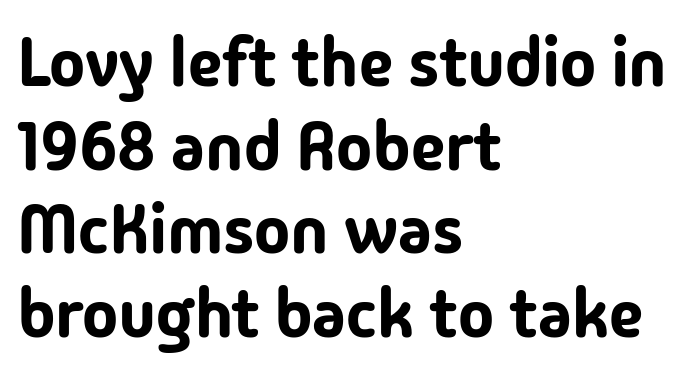
Letterform terminals end flat and unadorned throughout the passage. Proportional: the letters do not fall into vertical columns. The letters stand straight up with perfectly vertical stems. Descender tails drop into unmarked territory. Leftover space on each line is placed entirely after the last word. Look at the tracking — it's just the regular setting, nothing added.
